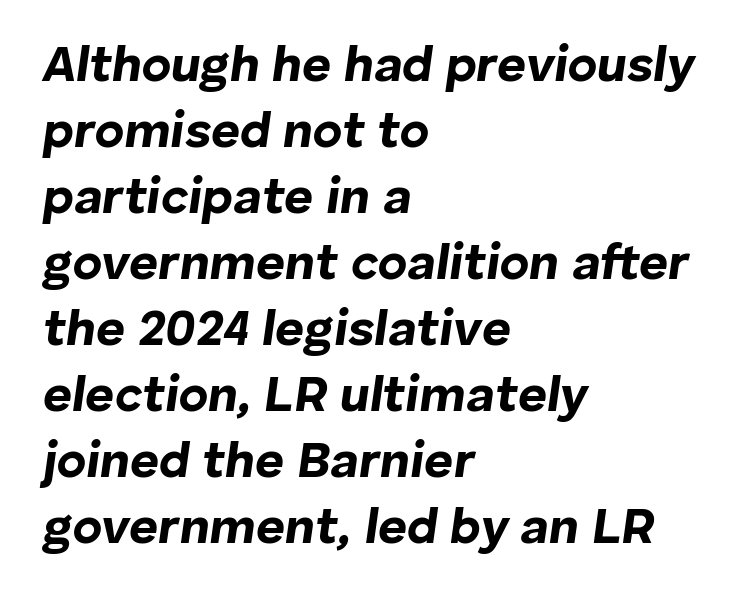
The designer left line spacing at the default. Letters rest on an invisible, unmarked baseline. Every character sits at an angle, as italics do. Heft: maximum for text — a bold. Looks like regular typesetting: each glyph gets only the width it needs. Typeset ragged right — the left edge is the straight one.
